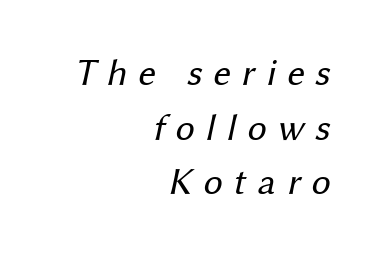
Q: Is the text bold? A: No.
Q: Is the typeface a serif or a sans-serif typeface? A: Sans-serif.
Q: Is the text underlined? A: No.
Q: How is the paragraph aligned? A: Right-aligned.
Q: Is the spacing between letters normal or unusually wide? A: Unusually wide.
Q: Is the spacing between lines tight, normal or loose? A: Normal.
Q: Width (condensed, normal, or wide)? A: Normal.
Q: Stroke contrast? A: Medium.
Q: x-height? A: Medium.
Q: Monospaced? A: No.
